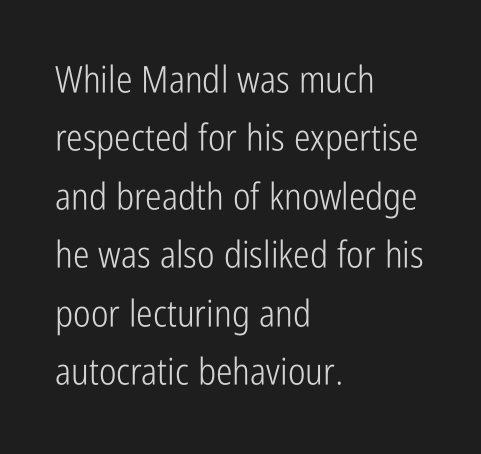
{"serif": "no", "italic": "no", "bold": "no", "weight": "light", "width": "condensed", "stroke_contrast": "low", "x_height": "medium", "monospaced": "no", "underline": "no", "align": "left", "line_spacing": "normal", "line_spacing_ratio": 1.58, "letter_spacing": "normal", "letter_spacing_em": 0.0, "glyph_px": 37}
